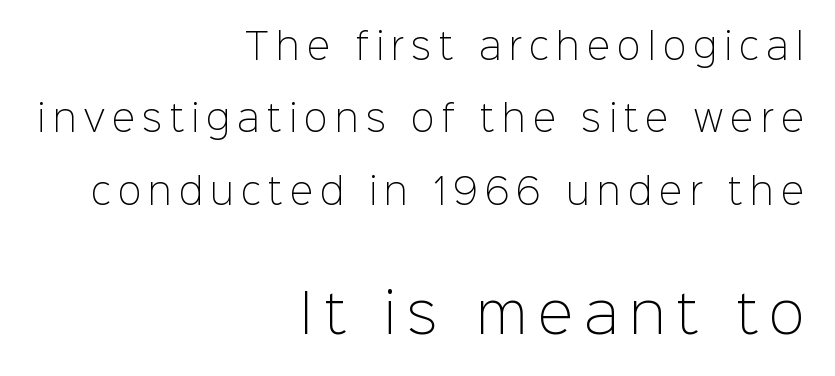
Line ends are locked; line starts wander. These lines have a slow, spaced-out rhythm from letter to letter. The type family on display is of the sans-serif kind. Counters stay open thanks to moderate or lighter strokes. Note the varied advance widths — an 'i' is clearly narrower than an 'm'.
